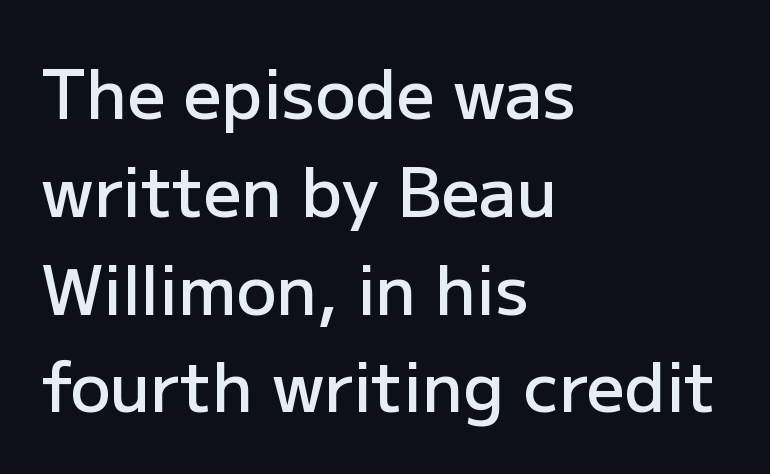
This sample uses an upright cut, with every glyph sitting square on the baseline. This sample is left-justified, so line endings fall wherever the words run out. This is sans-serif lettering, the kind often seen on screens and signage. The strip under each line holds only bare page. No extra tracking has been applied to these lines. The face used here is proportionally spaced, like ordinary book or web type.
